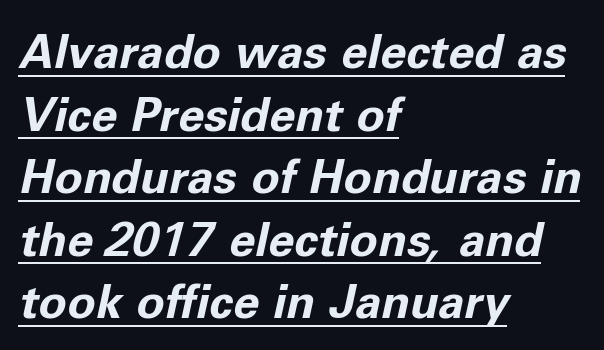
{"italic": "yes", "lean": "right", "slant_degrees": 11, "bold": "yes", "weight": "bold", "width": "normal", "stroke_contrast": "low", "x_height": "medium", "monospaced": "no", "underline": "yes", "align": "left", "line_spacing": "normal", "line_spacing_ratio": 1.33, "letter_spacing": "normal", "letter_spacing_em": 0.0, "glyph_px": 47}
